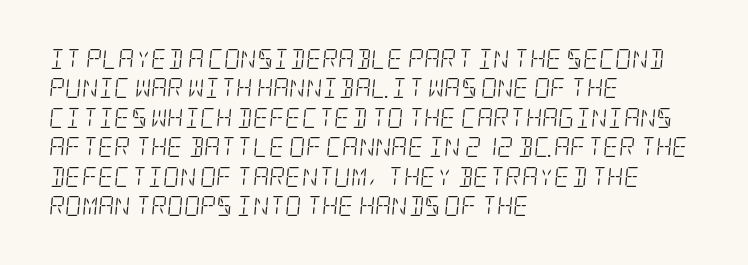
Successive baselines arrive at the customary interval. Type without underlining. If you drew a line through each stem, it would be angled. On a weight scale, this lands at 450 or below. The setting favours the left margin, as ordinary paragraphs usually do. The tracking reads as untouched default to a designer's eye.
